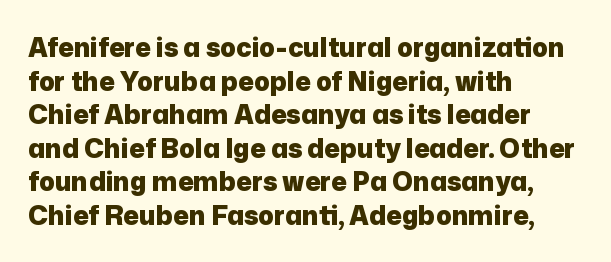
{"italic": "no", "bold": "yes", "underline": "no", "align": "left", "line_spacing": "normal", "line_spacing_ratio": 1.29, "letter_spacing": "normal", "letter_spacing_em": 0.0, "glyph_px": 26}
